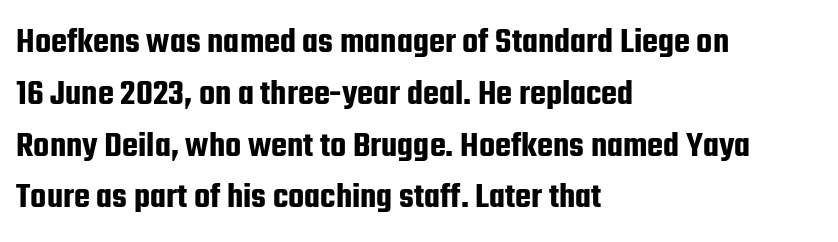
The image shows 37 px condensed sans-serif type, upright; set left-aligned, normal line spacing (1.4x), normal letter spacing, not underlined; low stroke contrast and a medium x-height.
